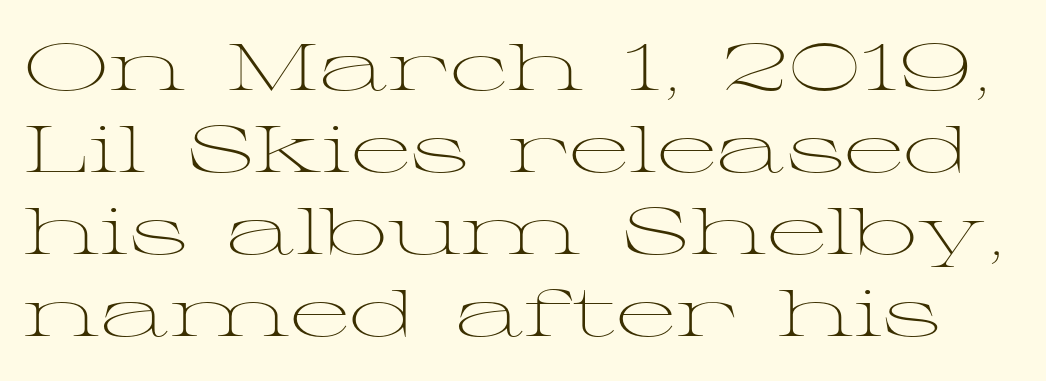
The type is set solid horizontally, with unmodified tracking. The line-height multiplier appears to be the usual default. Think standard paragraph weight, or any step lighter than that. This rendering employs a face with finishing strokes, i.e., a serif. This is the regular roman posture of the typeface. Descenders are the only things crossing below the line.
